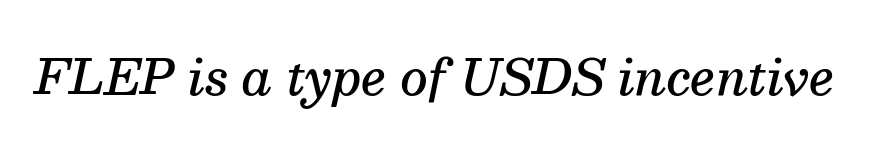
Little horizontal feet cap the strokes, marking this as serif type. Italic? Definitely — the glyphs are oblique. Note the varied advance widths — an 'i' is clearly narrower than an 'm'. Stroke thickness is moderately raised; the sample reads as semibold. The tracking reads as untouched default to a designer's eye. Lines of text with bare space underneath.
